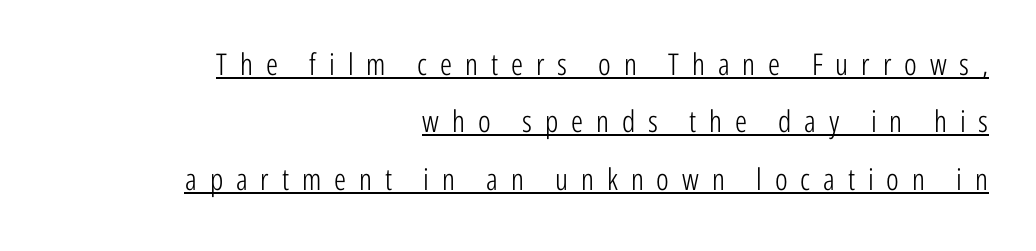
Q: Is the text bold? A: No.
Q: Is the text italic (slanted)? A: No, it is upright.
Q: Is the typeface a serif or a sans-serif typeface? A: Sans-serif.
Q: Is the text underlined? A: Yes.
Q: How is the paragraph aligned? A: Right-aligned.
Q: Is the spacing between letters normal or unusually wide? A: Unusually wide.
Q: Is the spacing between lines tight, normal or loose? A: Loose.
Q: Width (condensed, normal, or wide)? A: Condensed.
Q: Stroke contrast? A: Low.
Q: x-height? A: Medium.
Q: Monospaced? A: No.
